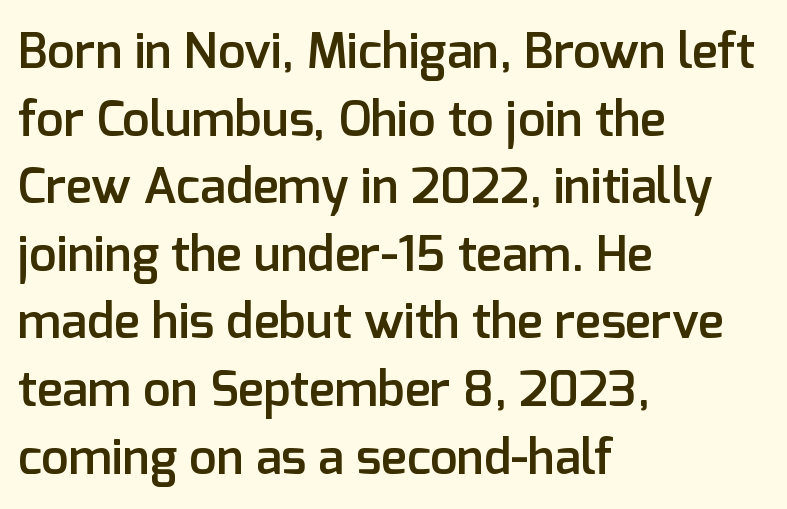
The image shows 49 px semibold sans-serif type, upright; set left-aligned, normal line spacing (1.38x), normal letter spacing, not underlined; low stroke contrast and a medium x-height.
